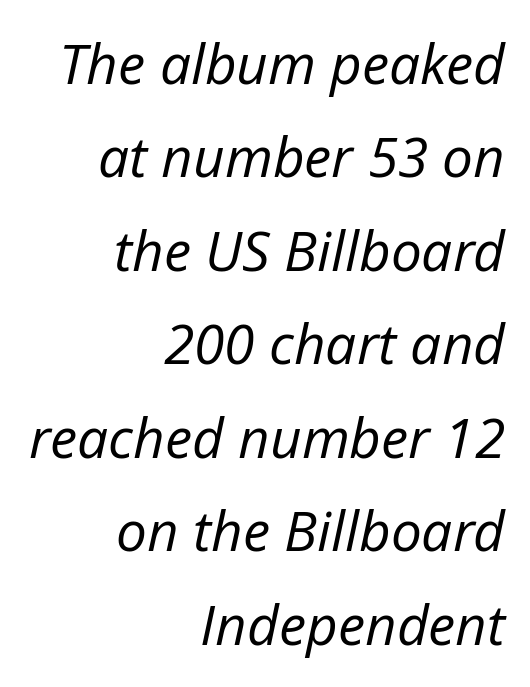
{"italic": "yes", "lean": "right", "slant_degrees": 12, "bold": "no", "weight": "regular", "width": "normal", "stroke_contrast": "low", "x_height": "medium", "monospaced": "no", "underline": "no", "align": "right", "line_spacing": "normal", "line_spacing_ratio": 1.7, "letter_spacing": "normal", "letter_spacing_em": 0.0, "glyph_px": 55}
